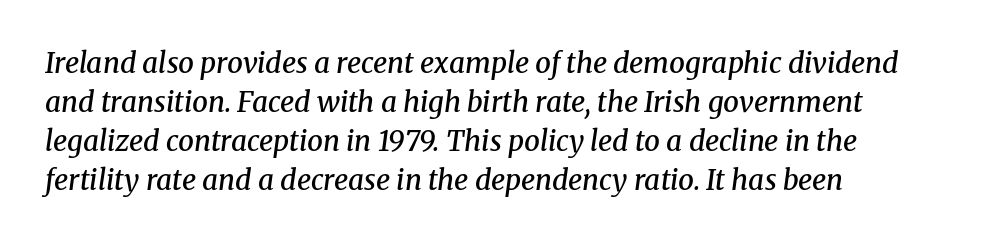
{"serif": "yes", "italic": "yes", "lean": "right", "slant_degrees": 8, "bold": "semi", "weight": "semibold", "width": "normal", "stroke_contrast": "medium", "x_height": "medium", "monospaced": "no", "underline": "no", "align": "left", "line_spacing": "normal", "line_spacing_ratio": 1.39, "letter_spacing": "normal", "letter_spacing_em": 0.0, "glyph_px": 28}
